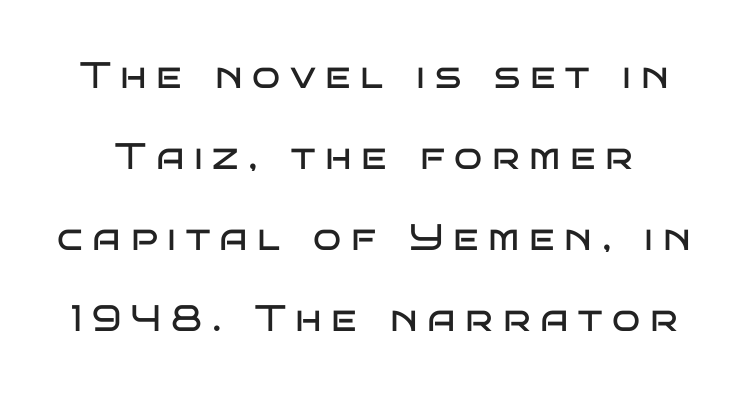
The image shows 37 px regular-weight, wide sans-serif type, upright; set loose line spacing (2.19x), unusually wide letter spacing (+0.26 em), not underlined; low stroke contrast and a large x-height.
